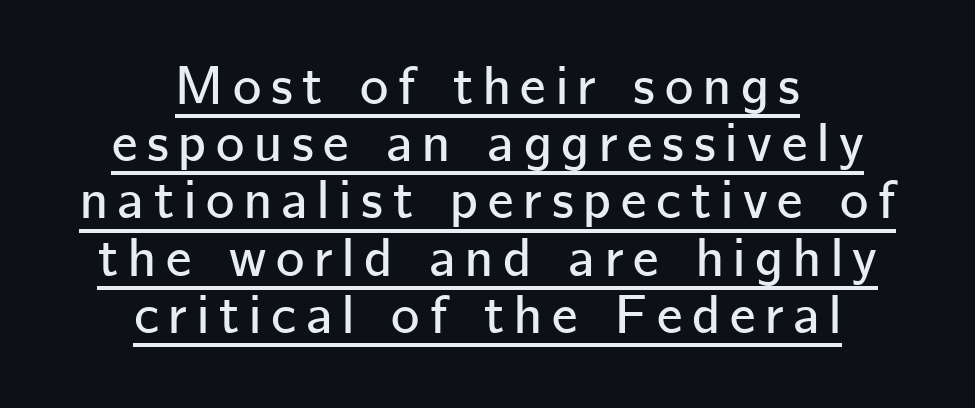
Q: Is the text italic (slanted)? A: No, it is upright.
Q: Is the typeface a serif or a sans-serif typeface? A: Sans-serif.
Q: Is the text underlined? A: Yes.
Q: How is the paragraph aligned? A: Centered.
Q: Is the spacing between lines tight, normal or loose? A: Tight.
Q: Width (condensed, normal, or wide)? A: Normal.
Q: Stroke contrast? A: Low.
Q: x-height? A: Medium.
Q: Monospaced? A: No.
